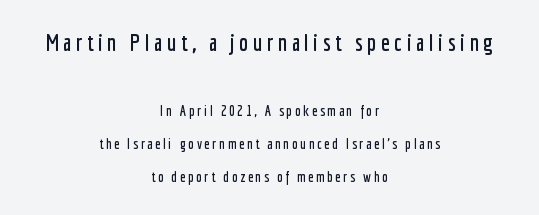
The image shows 23 px text type, upright; set centered, loose line spacing (2.37x), not underlined; the first (top) block is 1.64x larger.
